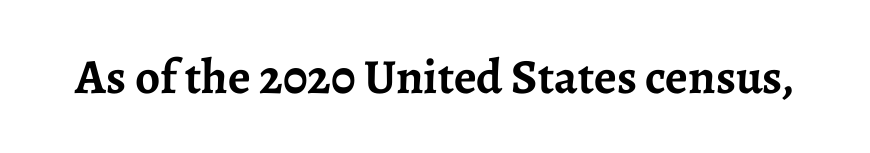
{"serif": "yes", "italic": "no", "bold": "yes", "weight": "semibold", "width": "normal", "stroke_contrast": "low", "x_height": "medium", "monospaced": "no", "underline": "no", "letter_spacing": "normal", "letter_spacing_em": 0.0, "glyph_px": 49}
